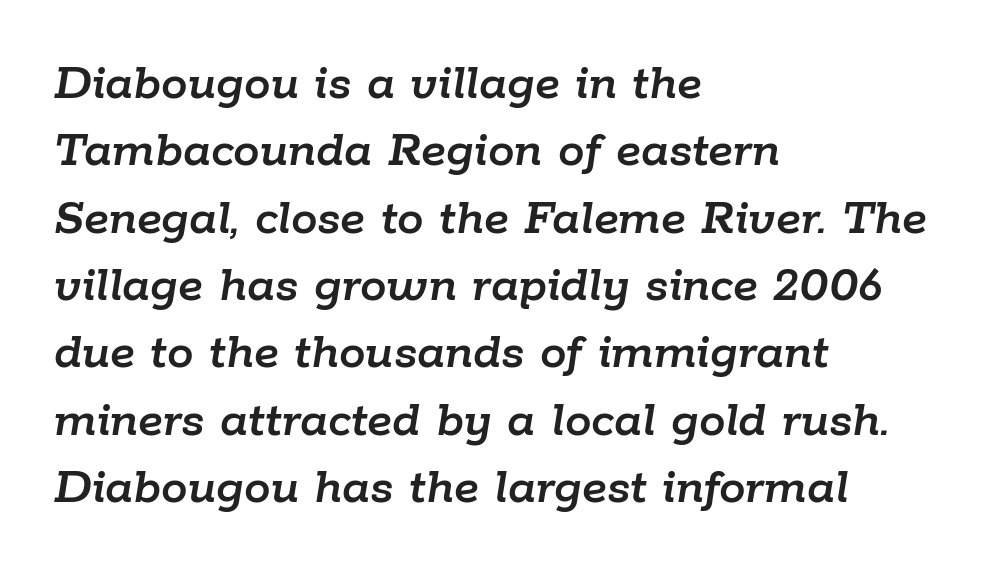
{"italic": "yes", "lean": "right", "slant_degrees": 9, "width": "normal", "stroke_contrast": "low", "x_height": "medium", "monospaced": "no", "underline": "no", "align": "left", "line_spacing": "normal", "line_spacing_ratio": 1.27, "letter_spacing": "normal", "letter_spacing_em": 0.0, "glyph_px": 53}
